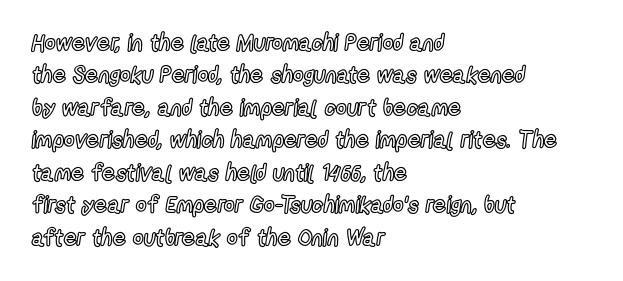
The image shows 23 px text type; set left-aligned, normal line spacing (1.41x), normal letter spacing, not underlined.
